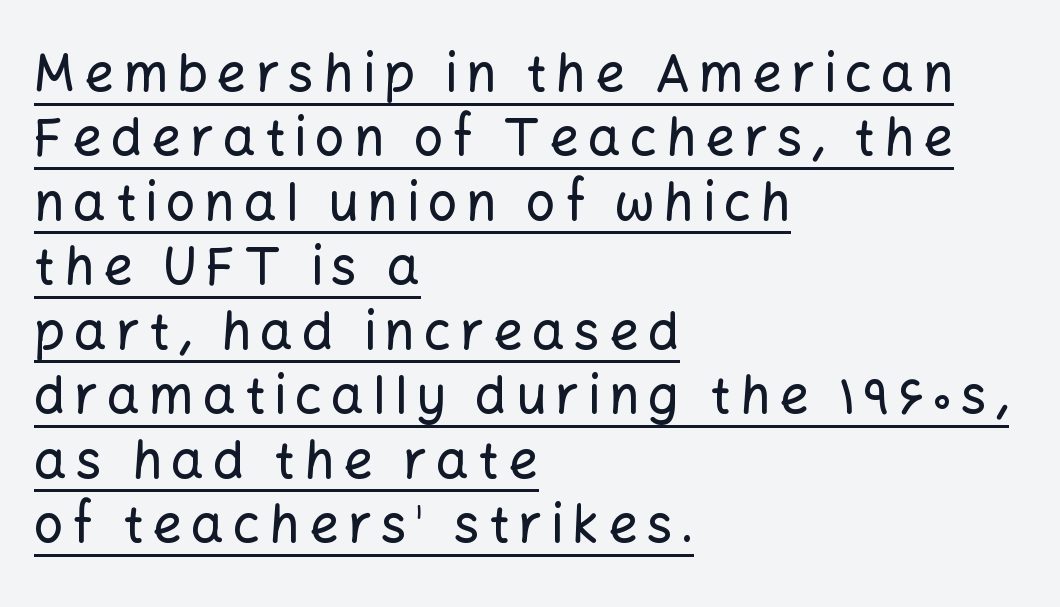
{"serif": "no", "italic": "no", "width": "normal", "stroke_contrast": "low", "x_height": "medium", "monospaced": "no", "underline": "yes", "align": "left", "line_spacing_ratio": 1.24, "glyph_px": 52}
